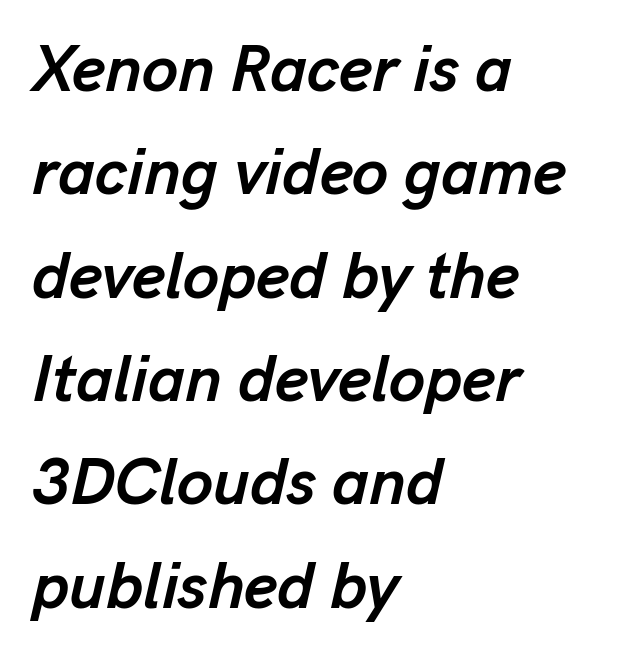
What's the leading like? Ordinary, nothing unusual. Unmarked baselines from the first word to the last. Is this a fixed-width face? No — the glyphs have proportional, varying widths. Letter spacing: default. Thick stems and heavy bowls — unmistakably bold. The rendering anchors every line to the left-hand side.
